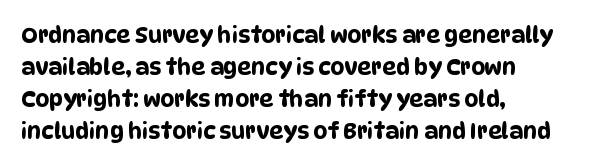
Visually the block forms a straight wall on the left and a jagged coastline on the right. This rendering leaves character spacing at its baseline value. The space beneath each line is pristine and unruled. In terms of leading, this rendering sits right in the middle.
